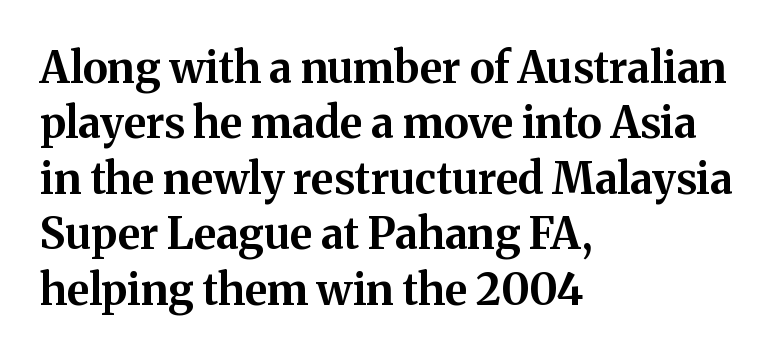
The strokes are fattened all the way to bold. The type is set solid horizontally, with unmodified tracking. This sample is left-justified, so line endings fall wherever the words run out. Italic? Not at all — the glyphs are vertical.
